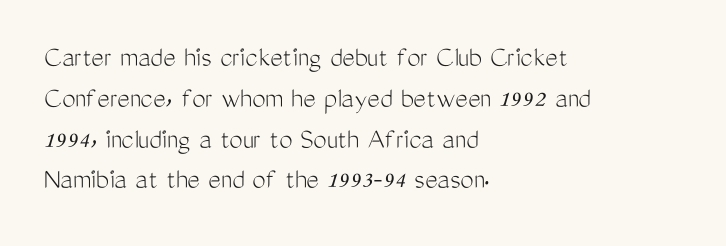
Q: Is the text bold? A: No.
Q: Is the text italic (slanted)? A: No, it is upright.
Q: Is the typeface a serif or a sans-serif typeface? A: Sans-serif.
Q: Is the text underlined? A: No.
Q: How is the paragraph aligned? A: Left-aligned.
Q: Is the spacing between letters normal or unusually wide? A: Normal.
Q: Is the spacing between lines tight, normal or loose? A: Normal.
Q: Width (condensed, normal, or wide)? A: Condensed.
Q: Stroke contrast? A: Medium.
Q: x-height? A: Medium.
Q: Monospaced? A: No.
